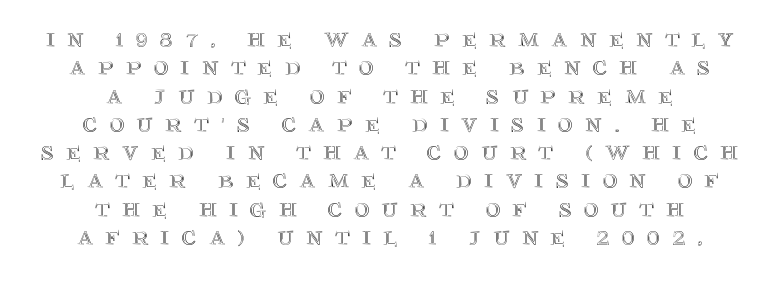
The image shows 28 px text type, upright; set centered, tight line spacing (1.01x), unusually wide letter spacing (+0.44 em), not underlined; a large x-height.
